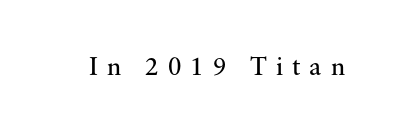
{"italic": "no", "bold": "no", "underline": "no", "letter_spacing": "wide", "letter_spacing_em": 0.34, "glyph_px": 26}
